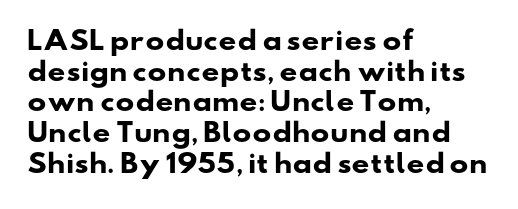
The image shows 25 px bold type; set left-aligned, line spacing 1.23x, normal letter spacing, not underlined.
